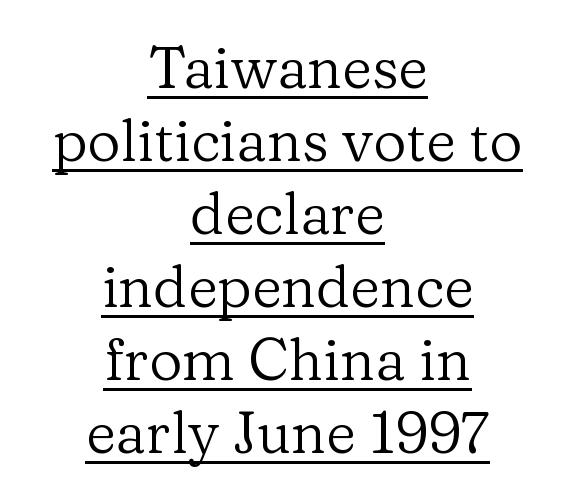
The image shows 58 px regular-weight serif type, upright; set centered, normal line spacing (1.26x), normal letter spacing, underlined; low stroke contrast and a medium x-height.
